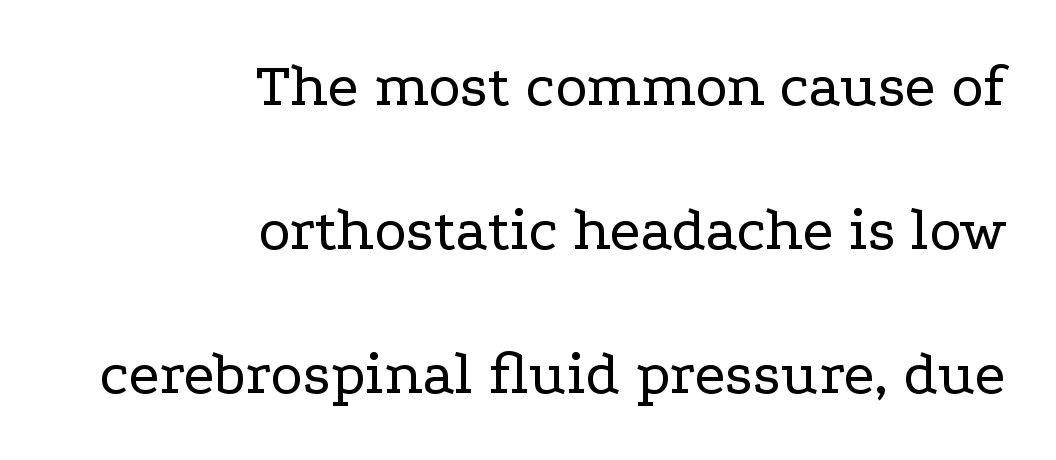
Designer's note — italics off, roman on. A typesetter would call this zero additional tracking. How would I describe the line gaps? Wide and relaxed. Leftover space on each line is placed entirely before the opening word. No chunkiness to these letters — they're not bold.
